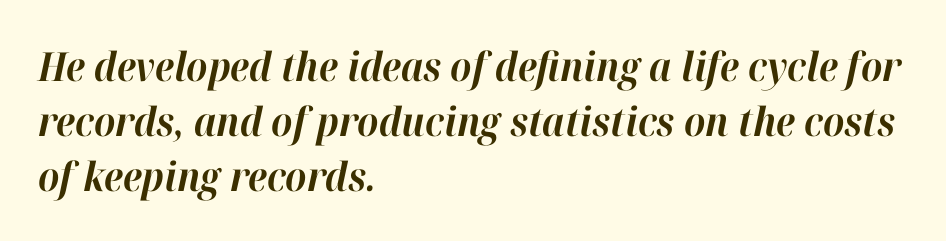
The image shows 40 px bold type, italic (leaning right); set left-aligned, normal line spacing (1.37x), normal letter spacing, not underlined; high stroke contrast and a medium x-height.
